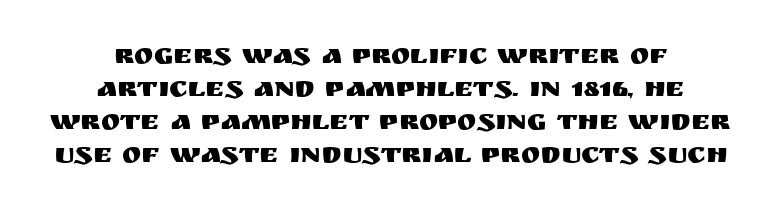
The image shows 29 px sans-serif type, upright; set centered, tight line spacing (1.14x), normal letter spacing, not underlined; medium stroke contrast and a large x-height.
